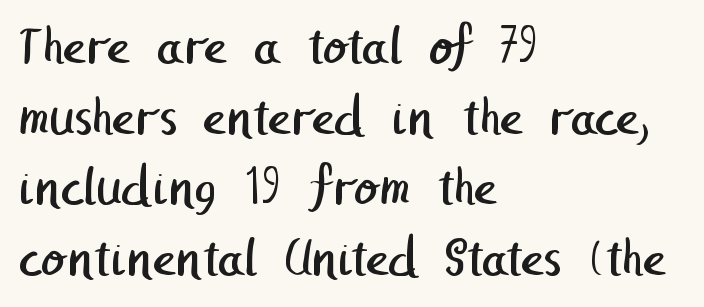
The image shows 56 px regular-weight sans-serif type; set left-aligned, normal line spacing (1.26x), normal letter spacing, not underlined; low stroke contrast and a medium x-height.
